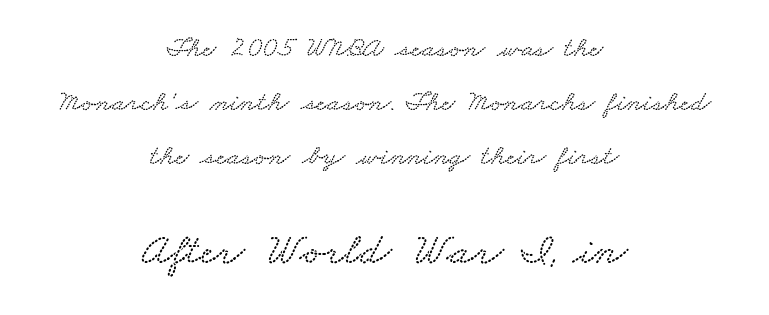
{"width": "wide", "stroke_contrast": "low", "x_height": "small", "monospaced": "no", "underline": "no", "align": "center", "line_spacing_ratio": 1.86, "letter_spacing": "normal", "letter_spacing_em": 0.0, "larger_block": "second", "size_ratio": 1.52, "glyph_px": 44}
